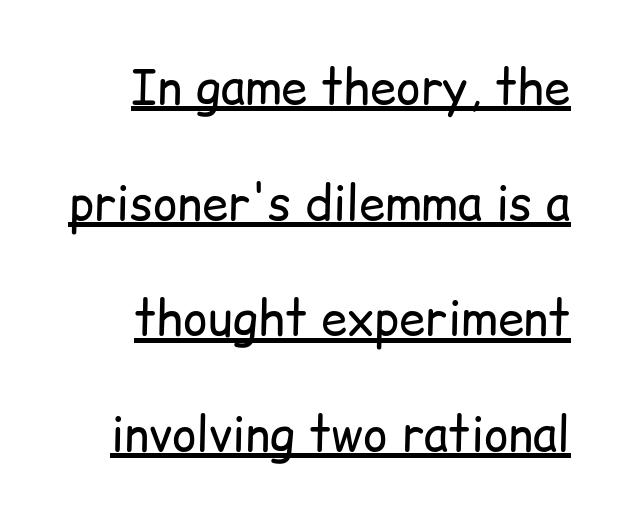
Q: Is the text bold? A: No.
Q: Is the text italic (slanted)? A: No, it is upright.
Q: Is the typeface a serif or a sans-serif typeface? A: Sans-serif.
Q: Is the text underlined? A: Yes.
Q: Is the spacing between letters normal or unusually wide? A: Normal.
Q: Is the spacing between lines tight, normal or loose? A: Loose.
Q: Width (condensed, normal, or wide)? A: Normal.
Q: Stroke contrast? A: Low.
Q: x-height? A: Medium.
Q: Monospaced? A: No.
